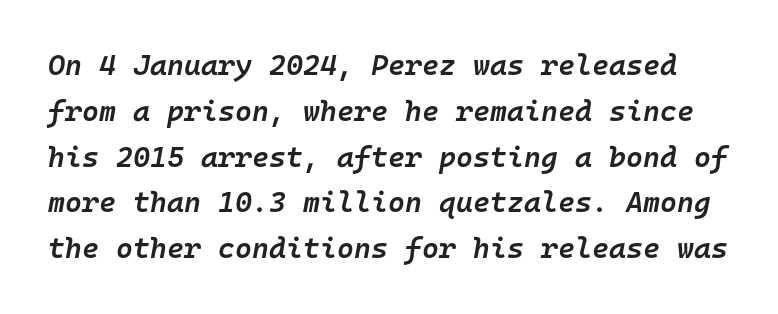
The image shows 29 px semibold type, italic (leaning right), monospaced; set normal line spacing (1.58x), normal letter spacing, not underlined; low stroke contrast and a medium x-height.
